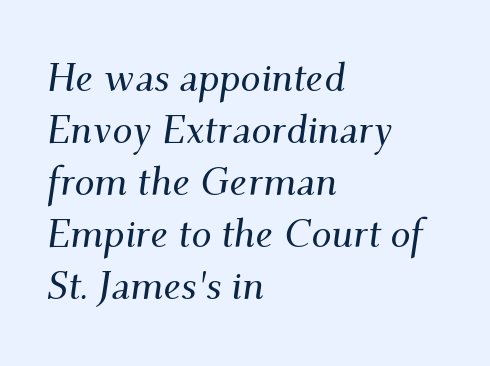
{"serif": "yes", "italic": "yes", "lean": "right", "slant_degrees": 9, "width": "normal", "stroke_contrast": "medium", "x_height": "small", "monospaced": "no", "underline": "no", "align": "left", "line_spacing": "normal", "line_spacing_ratio": 1.3, "letter_spacing": "normal", "letter_spacing_em": 0.0, "glyph_px": 40}
